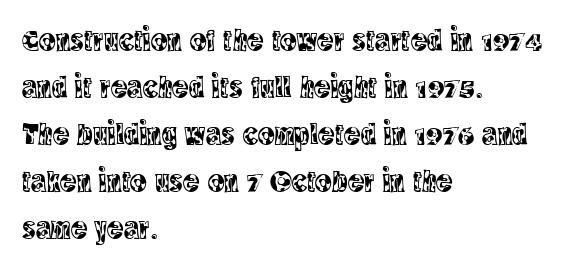
{"serif": "yes", "italic": "no", "width": "condensed", "x_height": "large", "monospaced": "no", "underline": "no", "align": "left", "line_spacing": "normal", "line_spacing_ratio": 1.52, "letter_spacing": "normal", "letter_spacing_em": 0.0, "glyph_px": 31}
